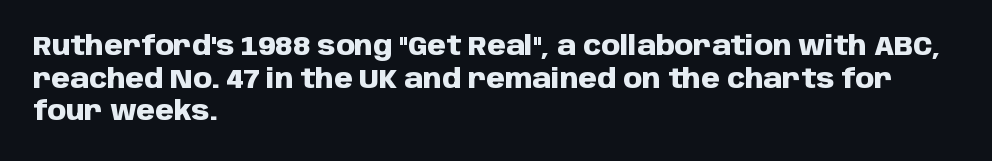
The glyphs are unaccompanied by any horizontal stroke below them. The passage shown is emphatically bold. The lettering holds an erect, upright posture throughout. Here the glyphs are tracked normally, forming tight word shapes.
